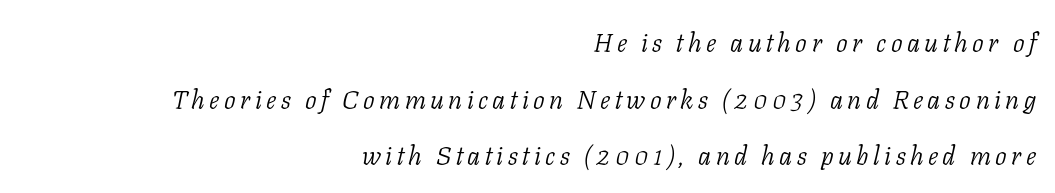
{"italic": "yes", "lean": "right", "slant_degrees": 11, "bold": "no", "underline": "no", "align": "right", "line_spacing": "loose", "line_spacing_ratio": 2.18, "glyph_px": 26}
